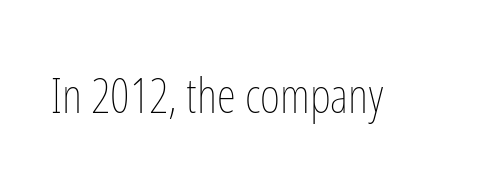
{"italic": "no", "bold": "no", "weight": "thin", "width": "condensed", "stroke_contrast": "low", "x_height": "medium", "monospaced": "no", "underline": "no", "letter_spacing": "normal", "letter_spacing_em": 0.0, "glyph_px": 49}
